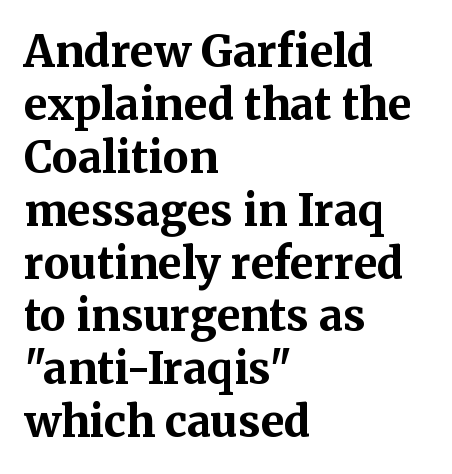
{"serif": "yes", "italic": "no", "bold": "yes", "weight": "bold", "width": "normal", "stroke_contrast": "medium", "x_height": "medium", "monospaced": "no", "underline": "no", "align": "left", "line_spacing_ratio": 1.23, "letter_spacing": "normal", "letter_spacing_em": 0.0, "glyph_px": 43}
